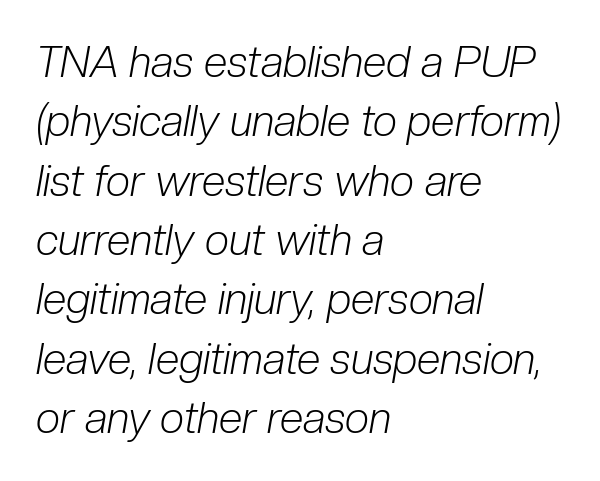
{"italic": "yes", "lean": "right", "slant_degrees": 10, "bold": "no", "weight": "light", "width": "condensed", "stroke_contrast": "low", "x_height": "medium", "monospaced": "no", "underline": "no", "align": "left", "line_spacing": "normal", "line_spacing_ratio": 1.38, "letter_spacing": "normal", "letter_spacing_em": 0.0, "glyph_px": 43}
